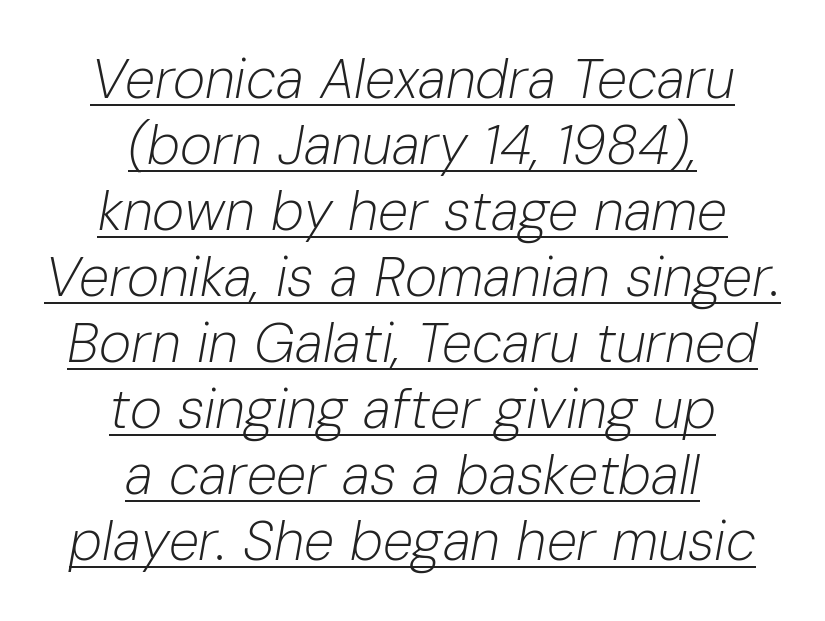
The image shows 55 px light type, italic (leaning right); set centered, line spacing 1.2x, normal letter spacing, underlined; low stroke contrast and a medium x-height.
